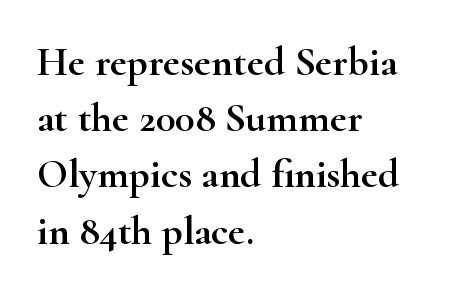
This sample uses a serif face. Nothing unusual about the tracking: characters are spaced as the font intends. The zone under the glyphs is completely vacant. The axis of the letterforms is exactly vertical. Spacing verdict: proportional, widths tailored to each character. Line spacing here is normal.
